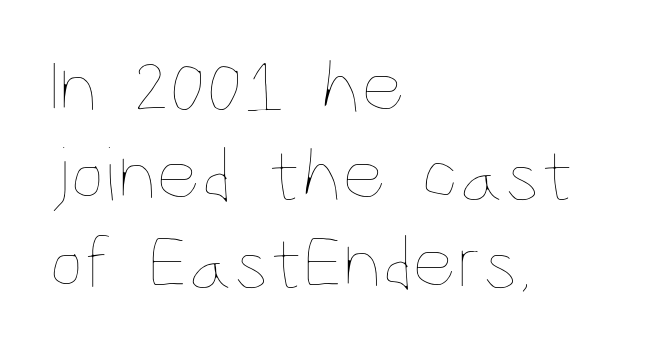
{"italic": "no", "bold": "no", "weight": "thin", "width": "condensed", "stroke_contrast": "low", "x_height": "large", "monospaced": "no", "underline": "no", "align": "left", "line_spacing": "tight", "line_spacing_ratio": 1.14, "letter_spacing": "normal", "letter_spacing_em": 0.0, "glyph_px": 77}
